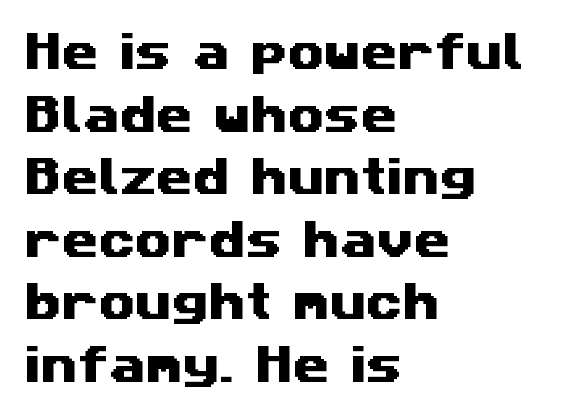
Q: Is the typeface a serif or a sans-serif typeface? A: Sans-serif.
Q: Is the text underlined? A: No.
Q: How is the paragraph aligned? A: Left-aligned.
Q: Is the spacing between letters normal or unusually wide? A: Normal.
Q: Is the spacing between lines tight, normal or loose? A: Normal.
Q: Width (condensed, normal, or wide)? A: Wide.
Q: Stroke contrast? A: Medium.
Q: x-height? A: Medium.
Q: Monospaced? A: No.
